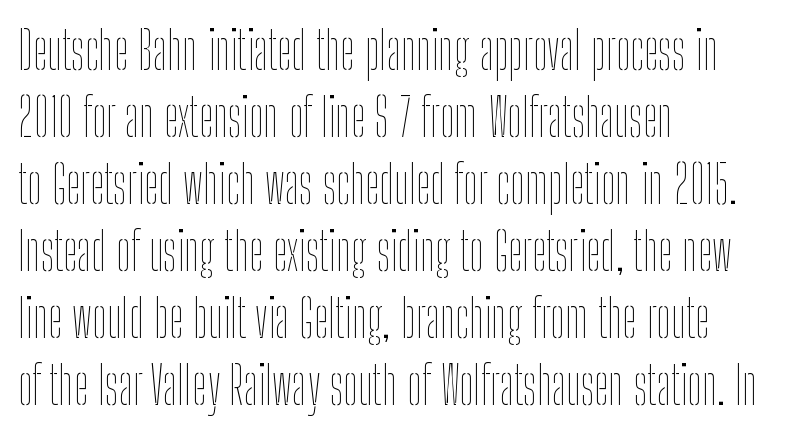
The image shows 52 px thin, condensed type, upright; set left-aligned, normal line spacing (1.29x), normal letter spacing, not underlined; low stroke contrast and a medium x-height.
